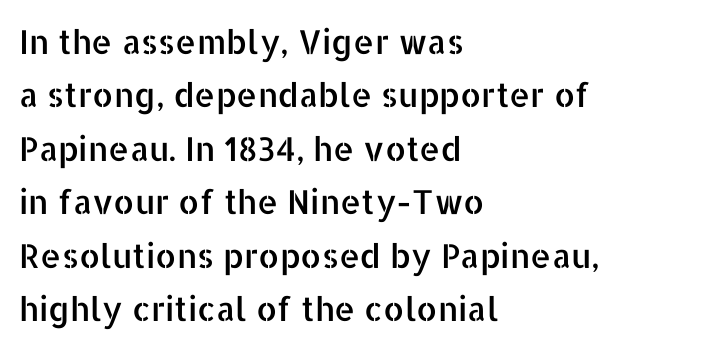
If you drew a line through each stem, it would be perfectly vertical. Regarding leading, the lines here are spaced in the standard way. Type style note: lacks serifs. Default kerning and tracking; the words read as compact shapes. The paragraph shown leans on its left margin.
